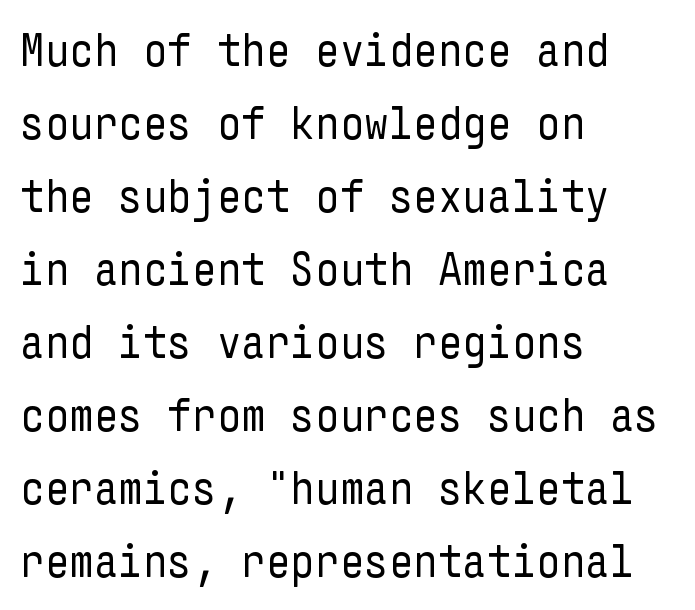
The image shows 48 px regular-weight, condensed sans-serif type, upright; set left-aligned, normal line spacing (1.52x), normal letter spacing, not underlined; low stroke contrast and a medium x-height.
